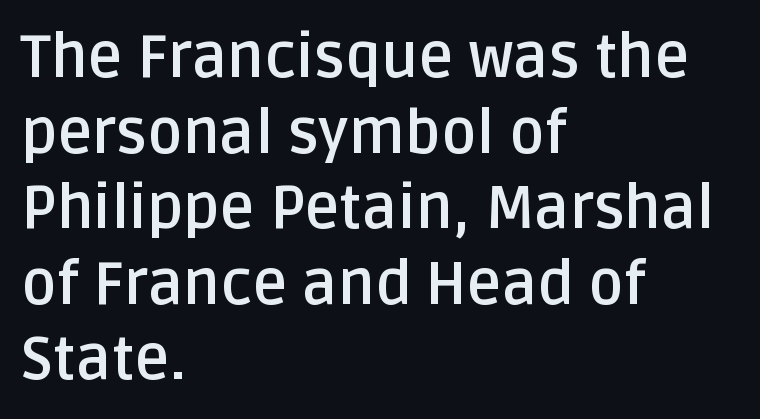
The rows are spaced the way most documents space them. The characters display no serif detailing; their extremities are plain. Is the block centered? No — it sits flush against the left margin. What stands out about the letter spacing? Nothing — it is the standard amount. Its strokes are broad and dark, the hallmark of bold type.
